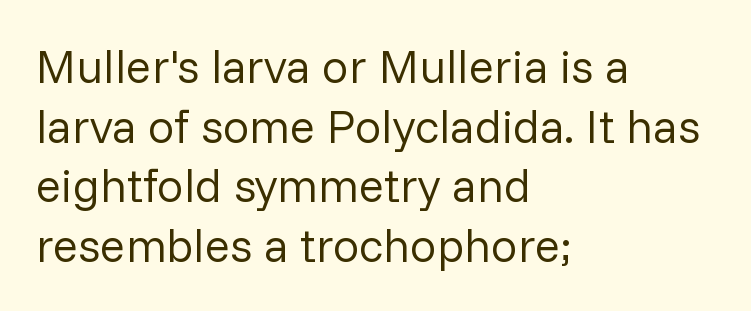
Q: Is the text bold? A: No.
Q: Is the text italic (slanted)? A: No, it is upright.
Q: Is the typeface a serif or a sans-serif typeface? A: Sans-serif.
Q: Is the text underlined? A: No.
Q: How is the paragraph aligned? A: Left-aligned.
Q: Is the spacing between letters normal or unusually wide? A: Normal.
Q: Is the spacing between lines tight, normal or loose? A: Normal.
Q: Width (condensed, normal, or wide)? A: Normal.
Q: Stroke contrast? A: Low.
Q: x-height? A: Medium.
Q: Monospaced? A: No.
